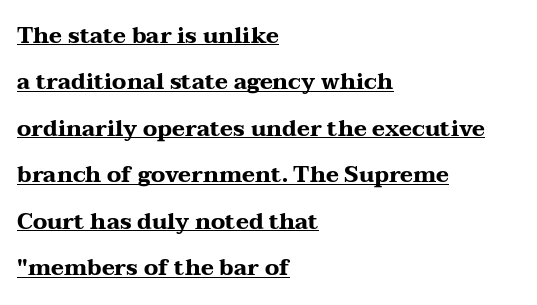
The image shows 22 px bold type, upright; set left-aligned, loose line spacing (2.11x), normal letter spacing, underlined.
